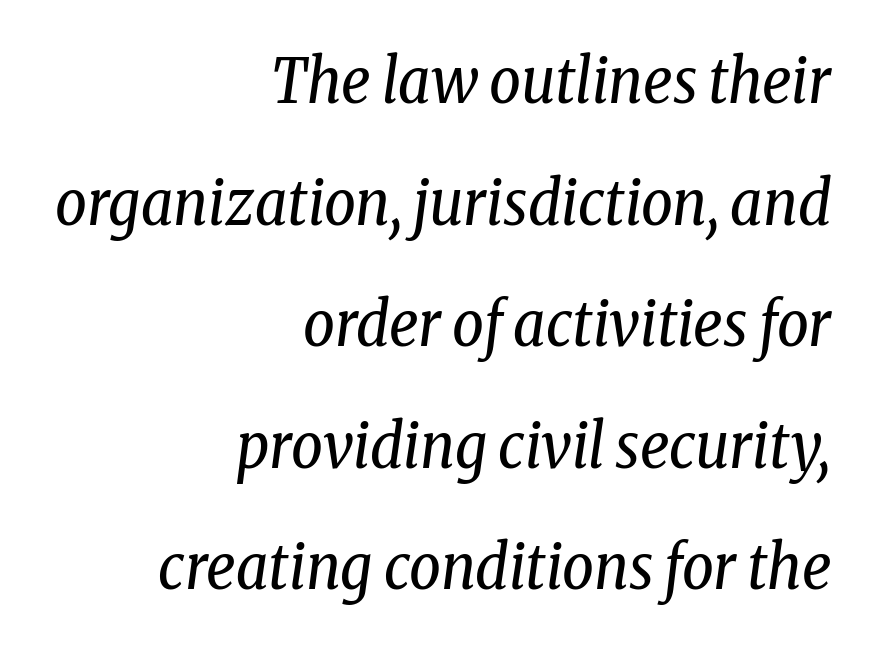
The image shows 62 px regular-weight, condensed serif type, italic (leaning right); set right-aligned, loose line spacing (1.96x), normal letter spacing, not underlined; low stroke contrast and a medium x-height.
